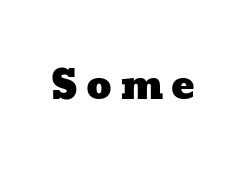
Q: Is the text underlined? A: No.
Q: Is the spacing between letters normal or unusually wide? A: Unusually wide.
Q: Width (condensed, normal, or wide)? A: Wide.
Q: Stroke contrast? A: Low.
Q: x-height? A: Medium.
Q: Monospaced? A: No.
